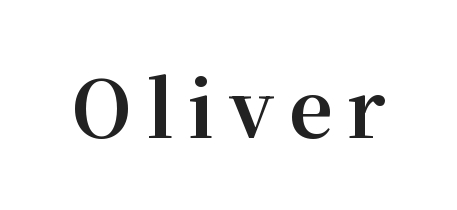
Proportional: the letters do not fall into vertical columns. Heavy-handed strokes throughout: this text is bold. In terms of posture, this sample is upright. Yep, those are serifs on the letters. Letters rest on an invisible, unmarked baseline.
